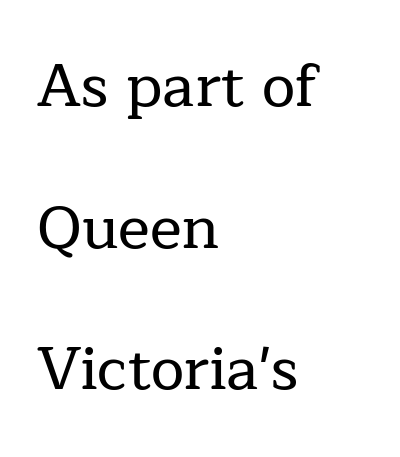
The image shows 60 px serif type, upright; set left-aligned, loose line spacing (2.36x), normal letter spacing, not underlined; low stroke contrast and a medium x-height.
